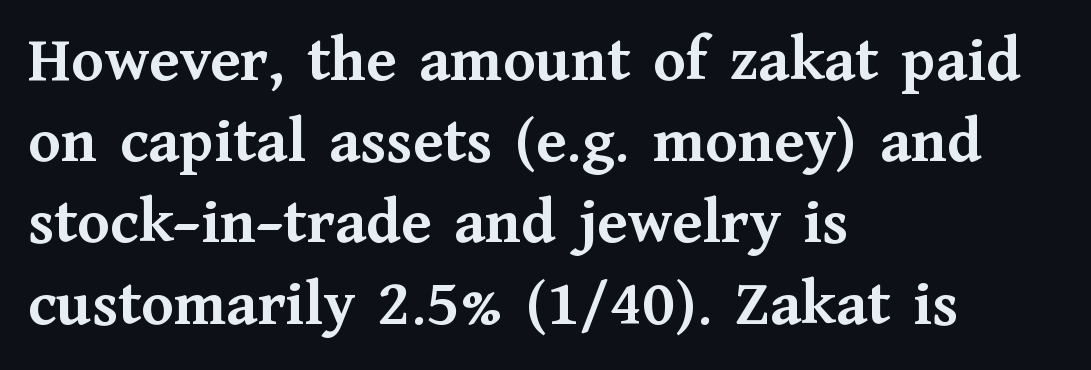
Q: Is the text bold? A: Yes.
Q: Is the text italic (slanted)? A: No, it is upright.
Q: Is the typeface a serif or a sans-serif typeface? A: Serif.
Q: Is the text underlined? A: No.
Q: How is the paragraph aligned? A: Left-aligned.
Q: Is the spacing between letters normal or unusually wide? A: Normal.
Q: Width (condensed, normal, or wide)? A: Normal.
Q: Stroke contrast? A: Medium.
Q: x-height? A: Medium.
Q: Monospaced? A: No.
